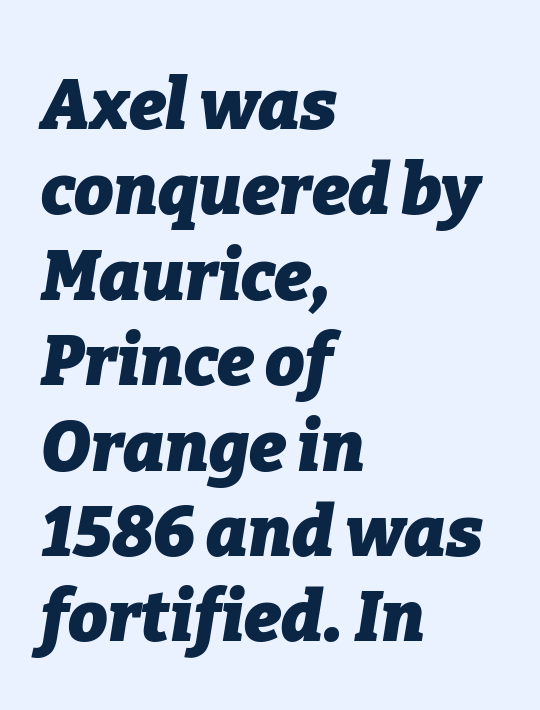
{"italic": "yes", "lean": "right", "slant_degrees": 9, "bold": "yes", "weight": "heavy", "width": "normal", "stroke_contrast": "low", "x_height": "medium", "monospaced": "no", "underline": "no", "align": "left", "line_spacing_ratio": 1.22, "letter_spacing": "normal", "letter_spacing_em": 0.0, "glyph_px": 70}
